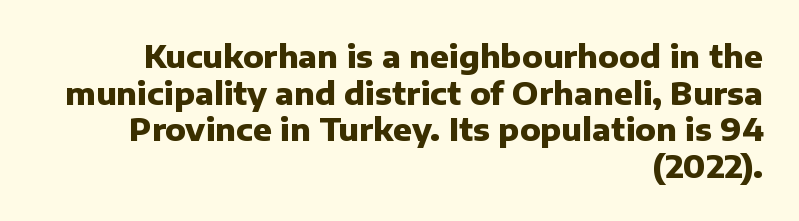
Q: Is the text bold? A: Yes.
Q: Is the text italic (slanted)? A: No, it is upright.
Q: Is the typeface a serif or a sans-serif typeface? A: Sans-serif.
Q: Is the text underlined? A: No.
Q: How is the paragraph aligned? A: Right-aligned.
Q: Is the spacing between letters normal or unusually wide? A: Normal.
Q: Width (condensed, normal, or wide)? A: Normal.
Q: Stroke contrast? A: Low.
Q: x-height? A: Medium.
Q: Monospaced? A: No.
